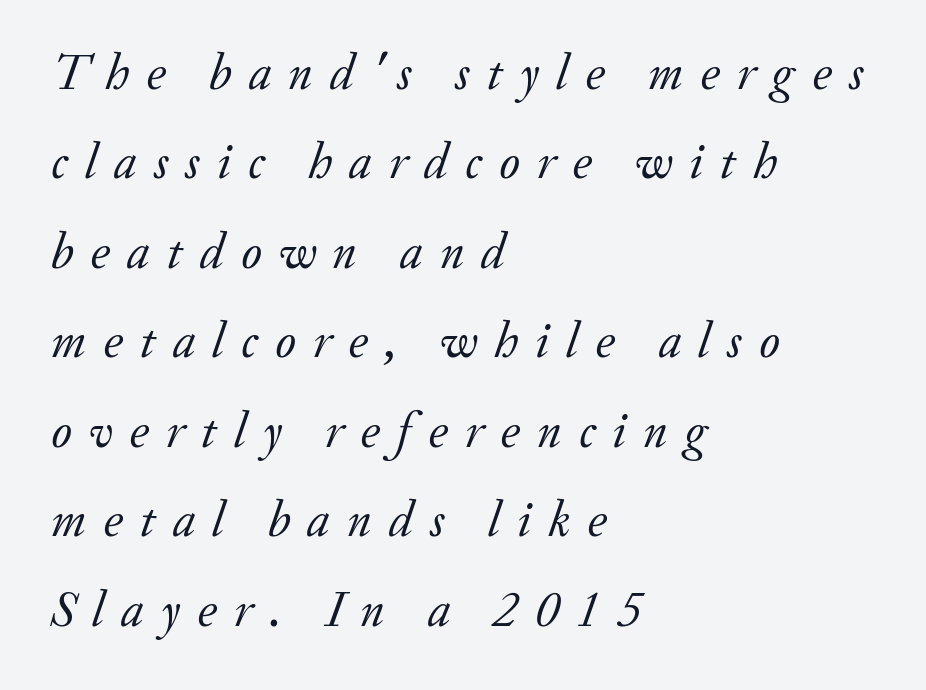
Q: Is the text bold? A: No.
Q: Is the text italic (slanted)? A: Yes, it leans right by about 20 degrees.
Q: Is the typeface a serif or a sans-serif typeface? A: Serif.
Q: Is the text underlined? A: No.
Q: How is the paragraph aligned? A: Left-aligned.
Q: Is the spacing between letters normal or unusually wide? A: Unusually wide.
Q: Width (condensed, normal, or wide)? A: Normal.
Q: Stroke contrast? A: Low.
Q: x-height? A: Small.
Q: Monospaced? A: No.
